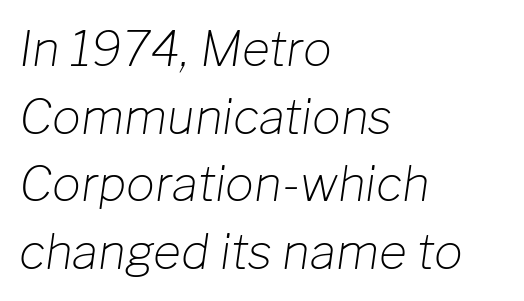
Proportional: the letters do not fall into vertical columns. These lines keep a tight, regular rhythm from letter to letter. The setting favours the left margin, as ordinary paragraphs usually do. Line spacing here is normal. Unmarked baselines from the first word to the last.
